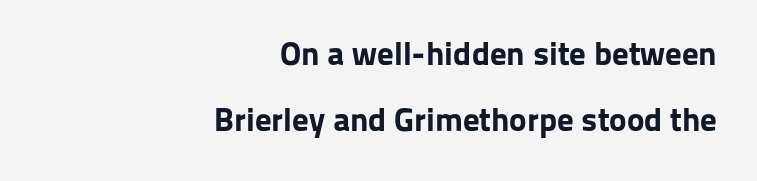
Q: Is the text bold? A: Yes.
Q: Is the text italic (slanted)? A: No, it is upright.
Q: Is the typeface a serif or a sans-serif typeface? A: Sans-serif.
Q: Is the text underlined? A: No.
Q: How is the paragraph aligned? A: Right-aligned.
Q: Is the spacing between letters normal or unusually wide? A: Normal.
Q: Is the spacing between lines tight, normal or loose? A: Loose.
Q: Width (condensed, normal, or wide)? A: Normal.
Q: Stroke contrast? A: Low.
Q: x-height? A: Medium.
Q: Monospaced? A: No.
